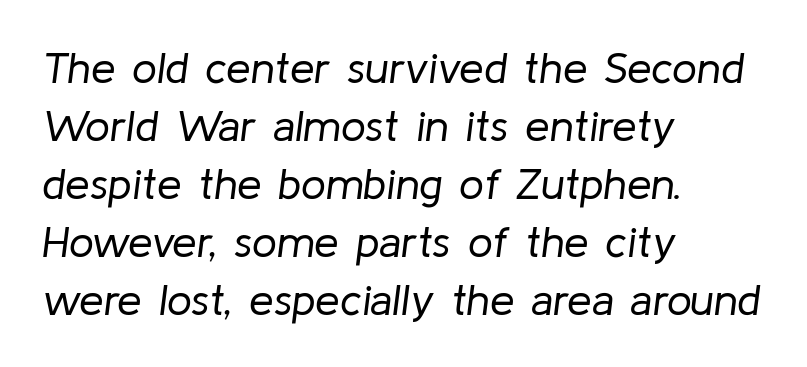
Q: Is the text bold? A: No.
Q: Is the text italic (slanted)? A: Yes, it leans right by about 8 degrees.
Q: Is the text underlined? A: No.
Q: How is the paragraph aligned? A: Left-aligned.
Q: Is the spacing between letters normal or unusually wide? A: Normal.
Q: Is the spacing between lines tight, normal or loose? A: Normal.
Q: Width (condensed, normal, or wide)? A: Normal.
Q: Stroke contrast? A: Low.
Q: x-height? A: Medium.
Q: Monospaced? A: No.
